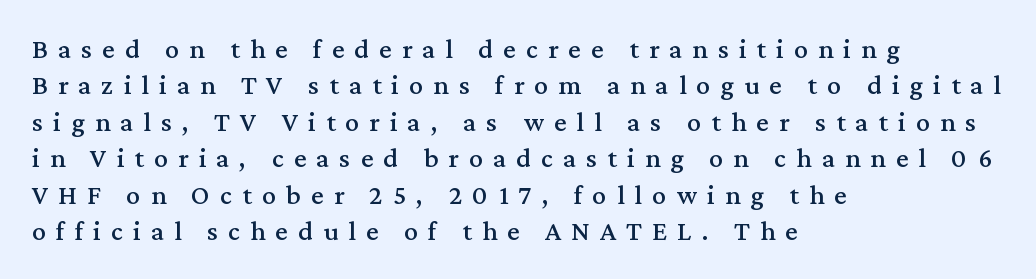
The image shows 28 px serif type, upright; set left-aligned, normal line spacing (1.3x), unusually wide letter spacing (+0.36 em), not underlined; medium stroke contrast and a medium x-height.
